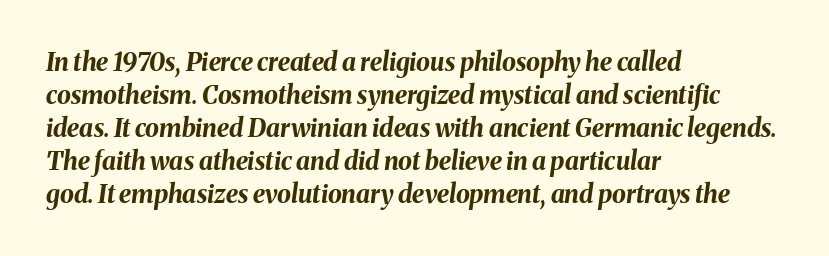
Q: Is the text bold? A: Yes.
Q: Is the text italic (slanted)? A: Yes, it leans right by about 8 degrees.
Q: Is the text underlined? A: No.
Q: How is the paragraph aligned? A: Left-aligned.
Q: Is the spacing between letters normal or unusually wide? A: Normal.
Q: Is the spacing between lines tight, normal or loose? A: Normal.
